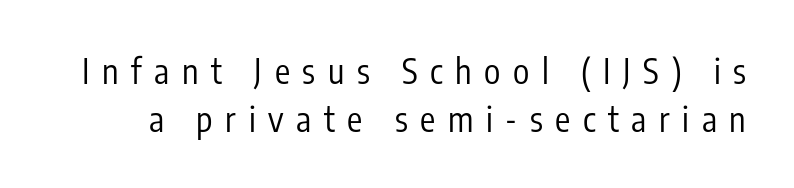
{"serif": "no", "italic": "no", "bold": "no", "weight": "regular", "width": "condensed", "stroke_contrast": "low", "x_height": "medium", "monospaced": "no", "underline": "no", "line_spacing": "normal", "line_spacing_ratio": 1.41, "letter_spacing": "wide", "letter_spacing_em": 0.37, "glyph_px": 34}
